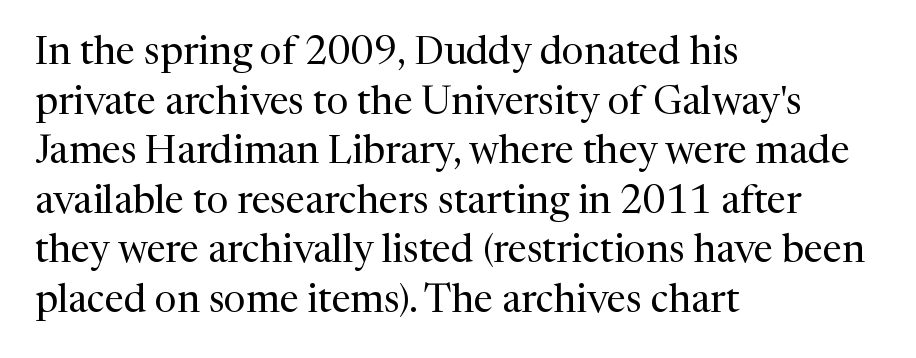
Q: Is the text bold? A: No.
Q: Is the text italic (slanted)? A: No, it is upright.
Q: Is the typeface a serif or a sans-serif typeface? A: Serif.
Q: Is the text underlined? A: No.
Q: How is the paragraph aligned? A: Left-aligned.
Q: Is the spacing between letters normal or unusually wide? A: Normal.
Q: Is the spacing between lines tight, normal or loose? A: Normal.
Q: Width (condensed, normal, or wide)? A: Normal.
Q: Stroke contrast? A: Medium.
Q: x-height? A: Medium.
Q: Monospaced? A: No.
